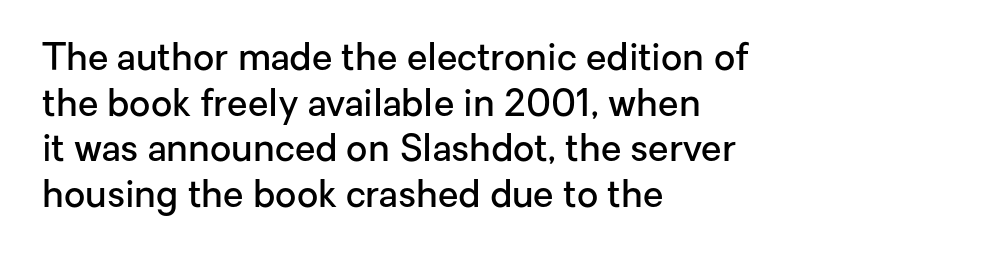
{"serif": "no", "italic": "no", "bold": "semi", "weight": "semibold", "width": "normal", "stroke_contrast": "low", "x_height": "medium", "monospaced": "no", "underline": "no", "align": "left", "line_spacing_ratio": 1.23, "letter_spacing": "normal", "letter_spacing_em": 0.0, "glyph_px": 37}
